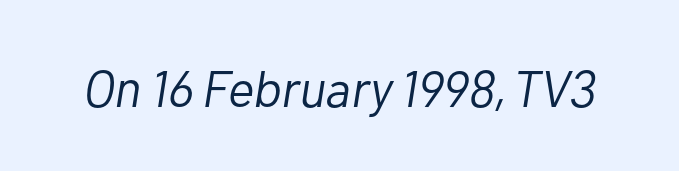
{"italic": "yes", "lean": "right", "slant_degrees": 10, "bold": "no", "weight": "light", "width": "normal", "stroke_contrast": "low", "x_height": "medium", "monospaced": "no", "underline": "no", "letter_spacing": "normal", "letter_spacing_em": 0.0, "glyph_px": 51}
